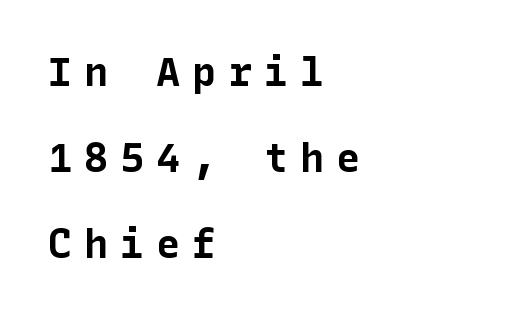
The letters are bold, with thick, heavy strokes. The paragraph shown leans on its left margin. The lettering stays uniformly vertical, giving the passage a roman look. A clean baseline with only descenders dipping below it.
